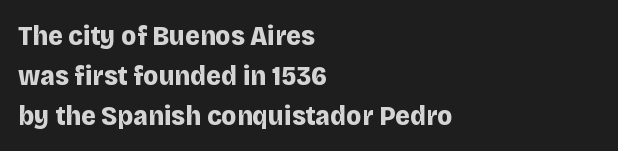
Summary of vertical rhythm: regular, with standard interline spacing. Posture: upright roman. These lines are rendered in a variable-pitch font. Grotesque or geometric, the face here clearly has no serifs. Lines of text with bare space underneath. Each word holds together tightly as a unit, with standard inter-letter gaps.
